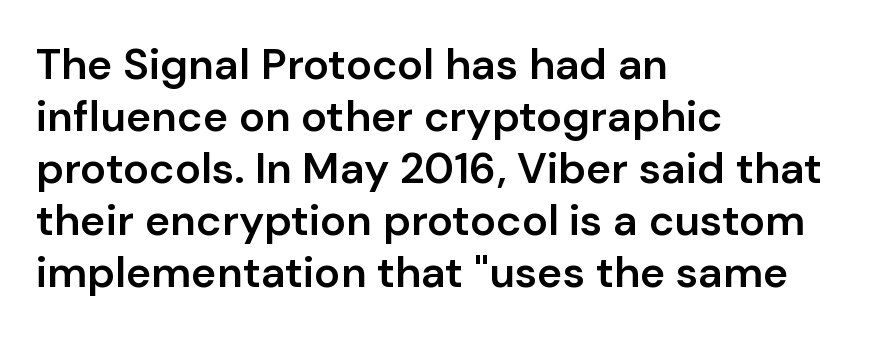
The space directly below the letters is spotless. Leftover space on each line is placed entirely after the last word. No extra tracking has been applied to these lines. Heft: intermediate — a semibold.
